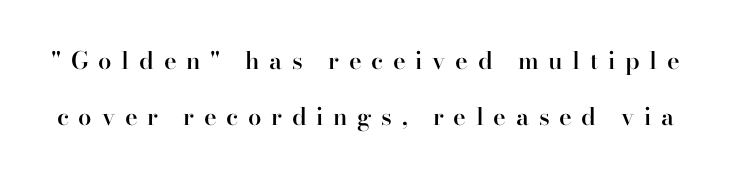
Q: Is the text bold? A: Semi-bold.
Q: Is the text italic (slanted)? A: No, it is upright.
Q: Is the text underlined? A: No.
Q: Is the spacing between letters normal or unusually wide? A: Unusually wide.
Q: Is the spacing between lines tight, normal or loose? A: Loose.
